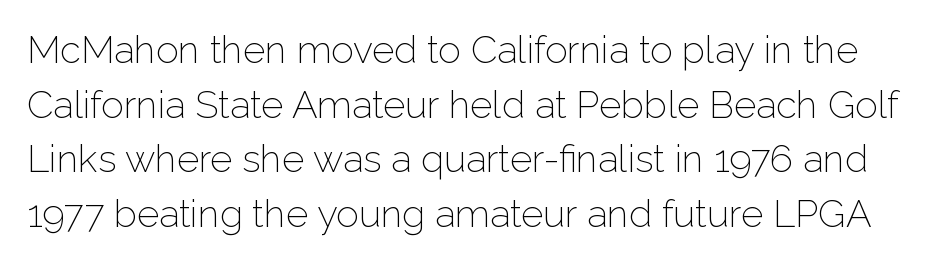
Q: Is the text bold? A: No.
Q: Is the text italic (slanted)? A: No, it is upright.
Q: Is the typeface a serif or a sans-serif typeface? A: Sans-serif.
Q: Is the text underlined? A: No.
Q: Is the spacing between letters normal or unusually wide? A: Normal.
Q: Is the spacing between lines tight, normal or loose? A: Normal.
Q: Width (condensed, normal, or wide)? A: Normal.
Q: Stroke contrast? A: Low.
Q: x-height? A: Medium.
Q: Monospaced? A: No.
